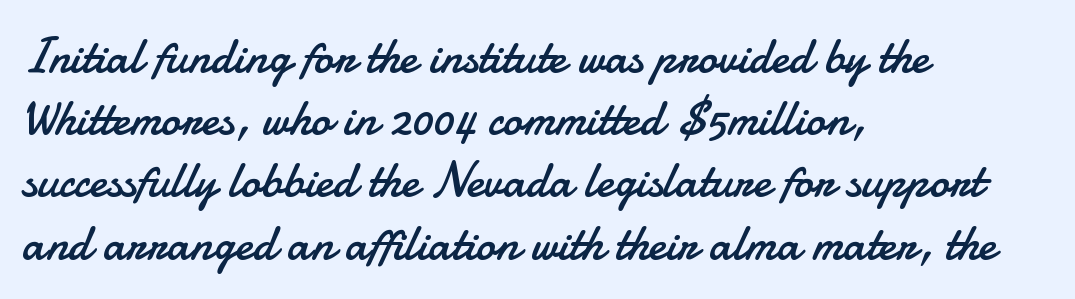
In terms of letterspacing, this is plain default setting. The rendering shows plain stroke endings on the letterforms — a sans-serif design. The characters are drawn with everyday or finer stroke widths. Short and long lines alike share a common starting point at left. Each row of text sits above clean, open space. Think of a printed novel: that variable character pitch is what you see here.
